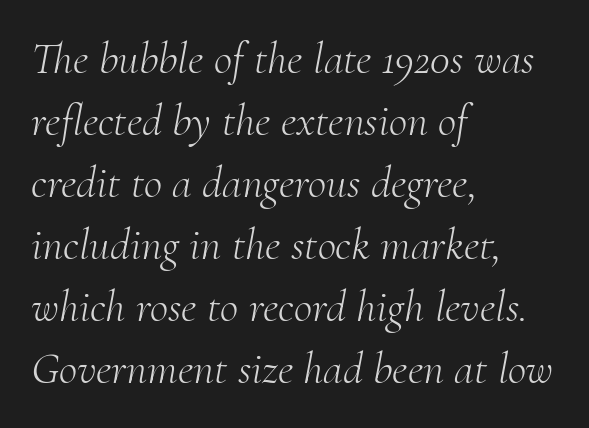
Q: Is the text bold? A: No.
Q: Is the text italic (slanted)? A: Yes, it leans right by about 10 degrees.
Q: Is the typeface a serif or a sans-serif typeface? A: Serif.
Q: Is the text underlined? A: No.
Q: How is the paragraph aligned? A: Left-aligned.
Q: Is the spacing between letters normal or unusually wide? A: Normal.
Q: Is the spacing between lines tight, normal or loose? A: Normal.
Q: Width (condensed, normal, or wide)? A: Normal.
Q: Stroke contrast? A: Medium.
Q: x-height? A: Small.
Q: Monospaced? A: No.
